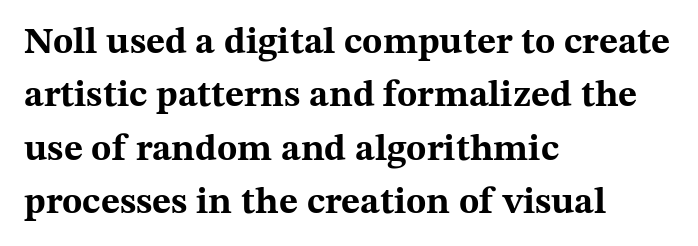
Q: Is the text bold? A: Yes.
Q: Is the text italic (slanted)? A: No, it is upright.
Q: Is the typeface a serif or a sans-serif typeface? A: Serif.
Q: Is the text underlined? A: No.
Q: How is the paragraph aligned? A: Left-aligned.
Q: Is the spacing between letters normal or unusually wide? A: Normal.
Q: Is the spacing between lines tight, normal or loose? A: Normal.
Q: Width (condensed, normal, or wide)? A: Wide.
Q: Stroke contrast? A: Medium.
Q: x-height? A: Medium.
Q: Monospaced? A: No.
